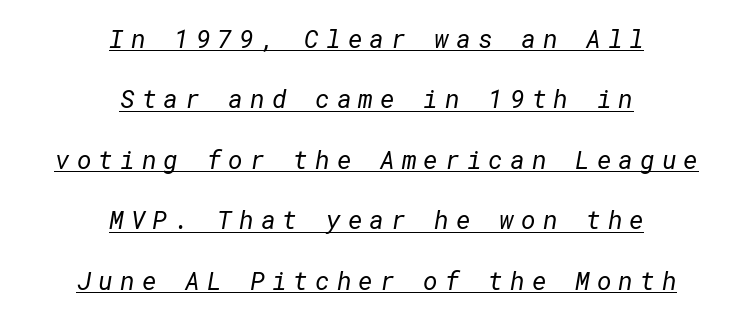
The image shows 25 px text type; set centered, loose line spacing (2.42x), unusually wide letter spacing (+0.28 em), underlined.
